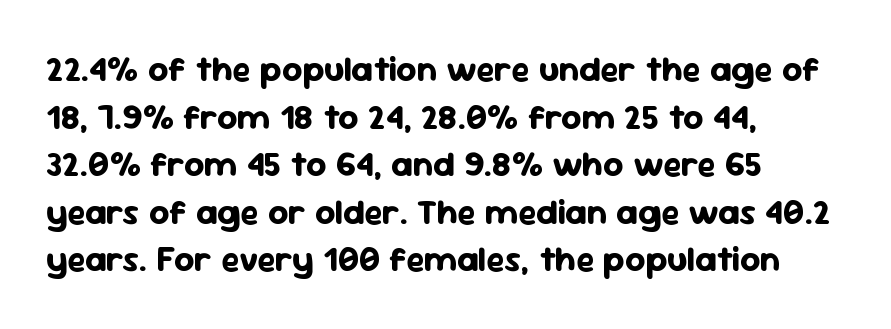
Anything drawn beneath the words? Only blank space. What stands out about the letter spacing? Nothing — it is the standard amount. Posture: vertical. Looks like regular typesetting: each glyph gets only the width it needs. How would I describe the line gaps? Plain and ordinary. A sans-serif font was chosen for this passage.
